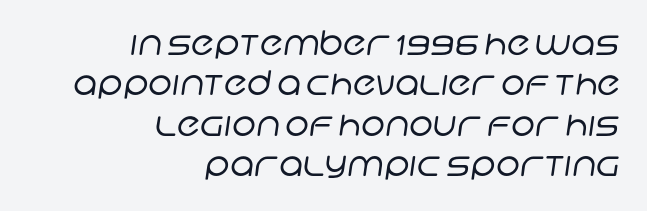
The image shows 34 px regular-weight sans-serif type; set right-aligned, line spacing 1.19x, normal letter spacing, not underlined; low stroke contrast and a large x-height.
